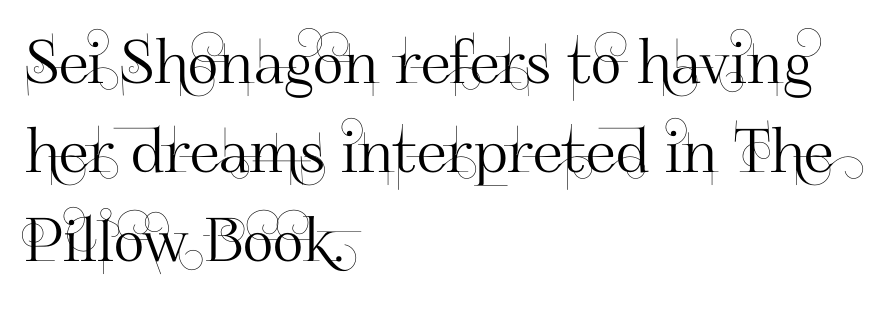
Q: Is the text italic (slanted)? A: No, it is upright.
Q: Is the typeface a serif or a sans-serif typeface? A: Sans-serif.
Q: Is the text underlined? A: No.
Q: How is the paragraph aligned? A: Left-aligned.
Q: Is the spacing between letters normal or unusually wide? A: Normal.
Q: Is the spacing between lines tight, normal or loose? A: Normal.
Q: Width (condensed, normal, or wide)? A: Normal.
Q: Stroke contrast? A: High.
Q: x-height? A: Small.
Q: Monospaced? A: No.
